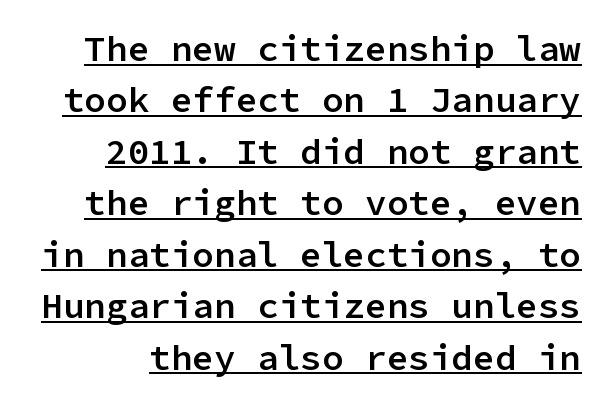
Q: Is the text bold? A: Semi-bold.
Q: Is the text italic (slanted)? A: No, it is upright.
Q: Is the typeface a serif or a sans-serif typeface? A: Sans-serif.
Q: Is the text underlined? A: Yes.
Q: Is the spacing between letters normal or unusually wide? A: Normal.
Q: Is the spacing between lines tight, normal or loose? A: Normal.
Q: Width (condensed, normal, or wide)? A: Normal.
Q: Stroke contrast? A: Low.
Q: x-height? A: Medium.
Q: Monospaced? A: Yes.
